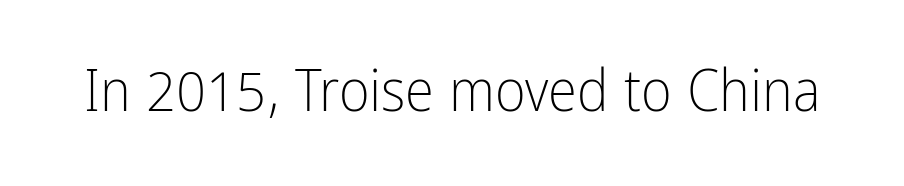
{"serif": "no", "italic": "no", "bold": "no", "weight": "light", "width": "condensed", "stroke_contrast": "low", "x_height": "medium", "monospaced": "no", "underline": "no", "letter_spacing": "normal", "letter_spacing_em": 0.0, "glyph_px": 59}
